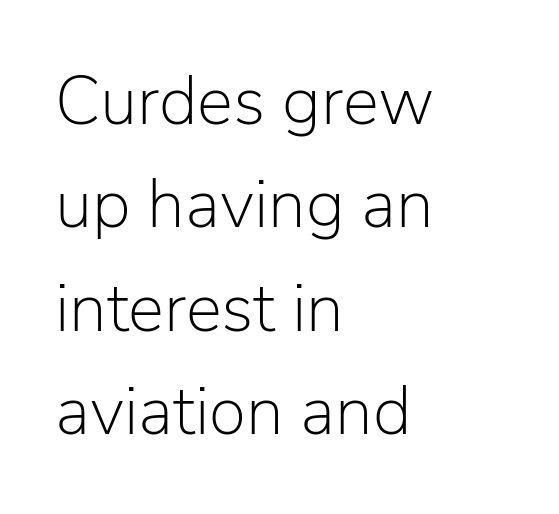
Q: Is the text bold? A: No.
Q: Is the text italic (slanted)? A: No, it is upright.
Q: Is the typeface a serif or a sans-serif typeface? A: Sans-serif.
Q: Is the text underlined? A: No.
Q: How is the paragraph aligned? A: Left-aligned.
Q: Is the spacing between letters normal or unusually wide? A: Normal.
Q: Is the spacing between lines tight, normal or loose? A: Normal.
Q: Width (condensed, normal, or wide)? A: Normal.
Q: Stroke contrast? A: Low.
Q: x-height? A: Medium.
Q: Monospaced? A: No.
